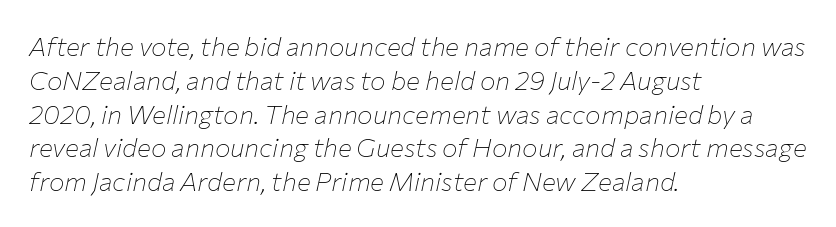
Q: Is the text bold? A: No.
Q: Is the text italic (slanted)? A: Yes, it leans right by about 12 degrees.
Q: Is the text underlined? A: No.
Q: How is the paragraph aligned? A: Left-aligned.
Q: Is the spacing between letters normal or unusually wide? A: Normal.
Q: Is the spacing between lines tight, normal or loose? A: Normal.
